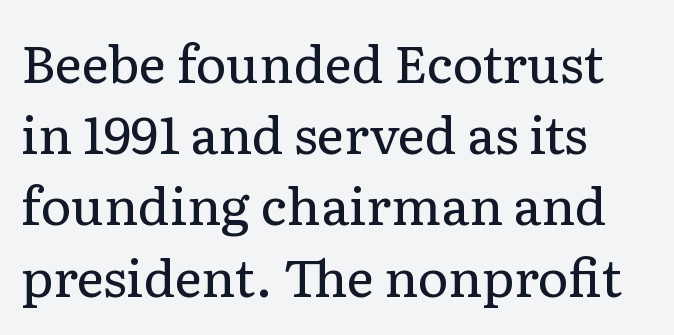
Q: Is the text bold? A: No.
Q: Is the text italic (slanted)? A: No, it is upright.
Q: Is the typeface a serif or a sans-serif typeface? A: Serif.
Q: Is the text underlined? A: No.
Q: How is the paragraph aligned? A: Left-aligned.
Q: Is the spacing between letters normal or unusually wide? A: Normal.
Q: Is the spacing between lines tight, normal or loose? A: Normal.
Q: Width (condensed, normal, or wide)? A: Normal.
Q: Stroke contrast? A: Low.
Q: x-height? A: Medium.
Q: Monospaced? A: No.
